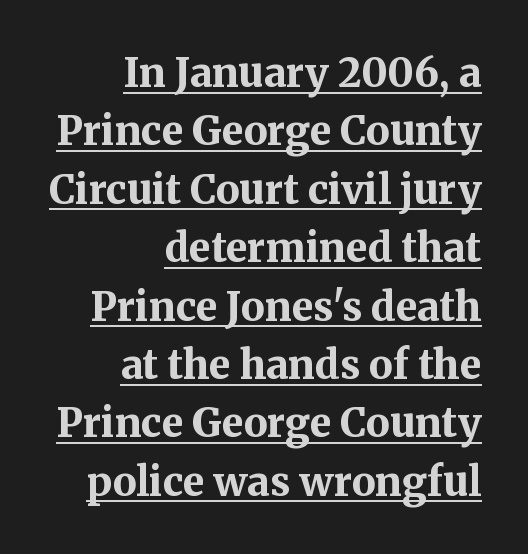
How would I describe the line gaps? Plain and ordinary. Heavy-handed strokes throughout: this text is bold. This rendering uses right alignment, leaving the left contour irregular. The rendering uses the underline text-decoration. Letterform terminals end in serifs throughout the passage. The type is set solid horizontally, with unmodified tracking.
